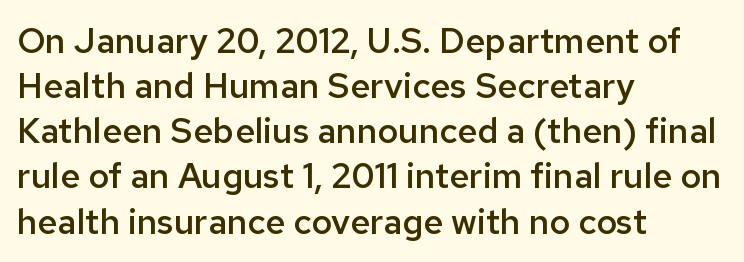
Typesetter's note: demi weight, one step under bold. This rendering features lettering with no underline. This sample keeps an unexceptional amount of space between lines. Note the varied advance widths — an 'i' is clearly narrower than an 'm'. A classic flush-left, rag-right setting is used for this passage. The typography opts for an upright posture over an oblique one.
